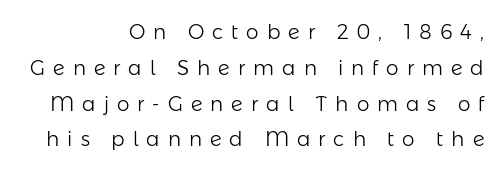
The image shows 20 px text type, upright; set right-aligned, line spacing 1.79x, unusually wide letter spacing (+0.4 em), not underlined.
